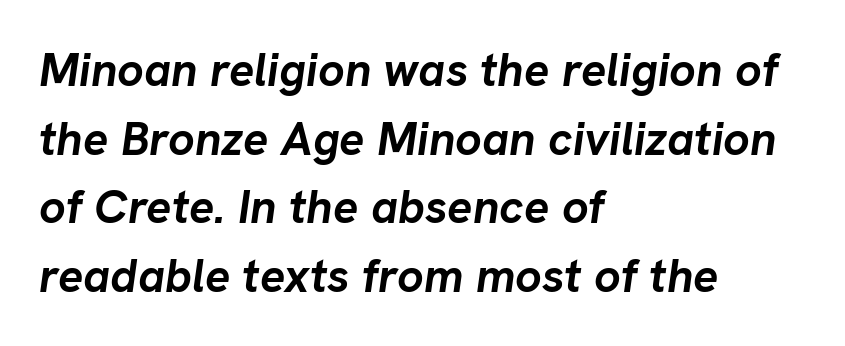
Q: Is the text bold? A: Yes.
Q: Is the text italic (slanted)? A: Yes, it leans right by about 8 degrees.
Q: Is the text underlined? A: No.
Q: How is the paragraph aligned? A: Left-aligned.
Q: Is the spacing between letters normal or unusually wide? A: Normal.
Q: Is the spacing between lines tight, normal or loose? A: Normal.
Q: Width (condensed, normal, or wide)? A: Normal.
Q: Stroke contrast? A: Low.
Q: x-height? A: Medium.
Q: Monospaced? A: No.
